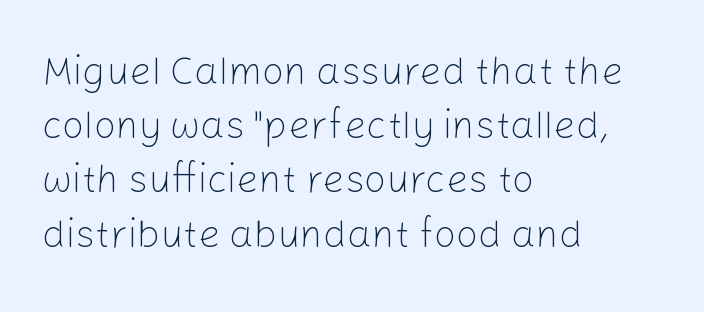
Each stroke keeps to a modest, everyday thickness or less. Left-aligned paragraph, ragged on the right. The leading is moderate, giving the passage an even texture. You can tell it's not italic because the verticals are truly vertical. Caption: standard tracking, unaltered. Words float on clear page, feet unadorned.
